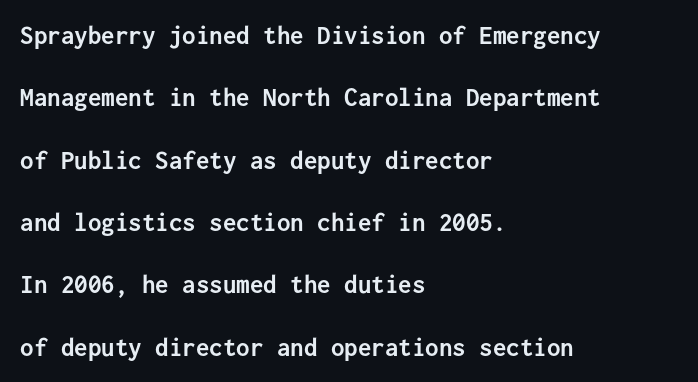
The image shows 27 px bold type, upright; set left-aligned, loose line spacing (2.31x), normal letter spacing, not underlined.
